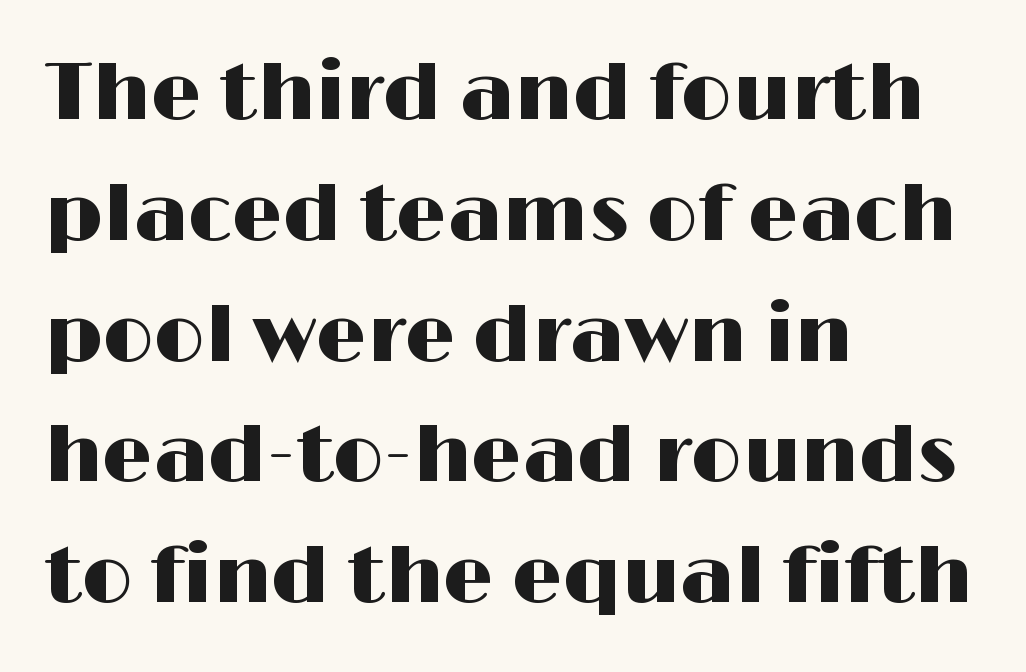
The compositor pushed each line to the left boundary. The foot of each line stays bare and open. Posture: upright roman. The passage shown is typed in a proportional face where columns would drift. A typesetter would call this zero additional tracking.
